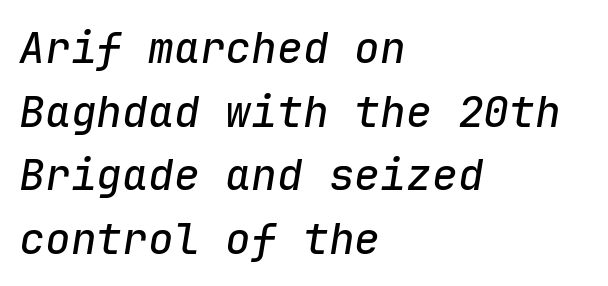
Q: Is the text italic (slanted)? A: Yes, it leans right by about 9 degrees.
Q: Is the text underlined? A: No.
Q: How is the paragraph aligned? A: Left-aligned.
Q: Is the spacing between letters normal or unusually wide? A: Normal.
Q: Is the spacing between lines tight, normal or loose? A: Normal.
Q: Width (condensed, normal, or wide)? A: Normal.
Q: Stroke contrast? A: Low.
Q: x-height? A: Medium.
Q: Monospaced? A: Yes.
